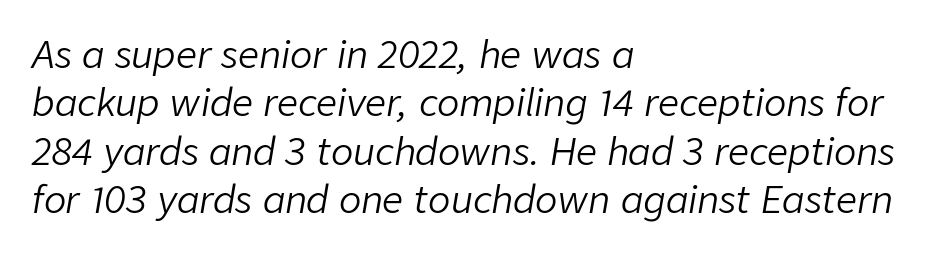
Q: Is the text bold? A: No.
Q: Is the text italic (slanted)? A: Yes, it leans right by about 9 degrees.
Q: Is the text underlined? A: No.
Q: How is the paragraph aligned? A: Left-aligned.
Q: Is the spacing between letters normal or unusually wide? A: Normal.
Q: Is the spacing between lines tight, normal or loose? A: Normal.
Q: Width (condensed, normal, or wide)? A: Normal.
Q: Stroke contrast? A: Low.
Q: x-height? A: Medium.
Q: Monospaced? A: No.
